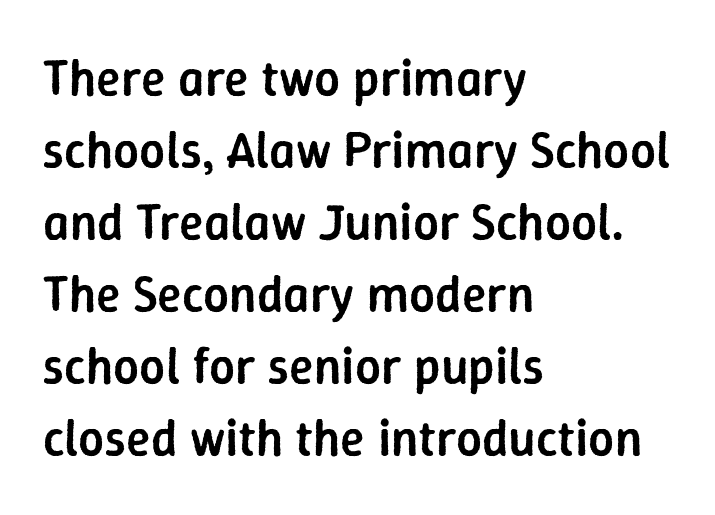
The image shows 51 px semibold sans-serif type, upright; set left-aligned, normal line spacing (1.41x), normal letter spacing, not underlined; low stroke contrast and a medium x-height.
